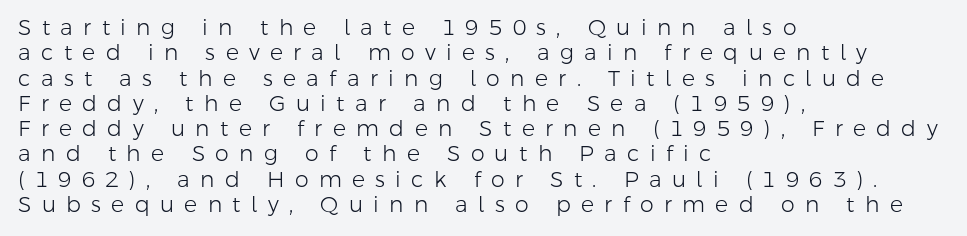
{"italic": "no", "bold": "no", "underline": "no", "align": "left", "line_spacing": "tight", "line_spacing_ratio": 1.15, "letter_spacing": "wide", "letter_spacing_em": 0.47, "glyph_px": 22}
